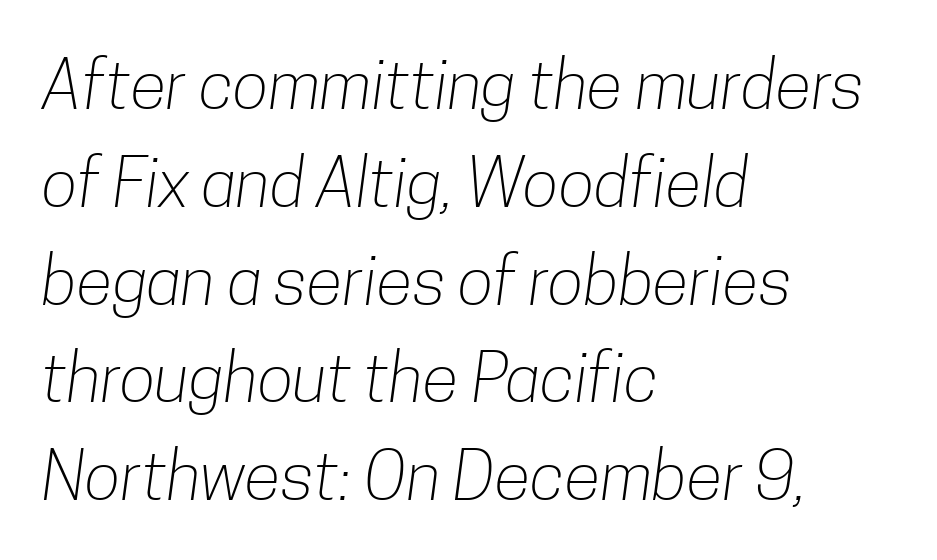
Q: Is the text bold? A: No.
Q: Is the typeface a serif or a sans-serif typeface? A: Sans-serif.
Q: Is the text underlined? A: No.
Q: How is the paragraph aligned? A: Left-aligned.
Q: Is the spacing between letters normal or unusually wide? A: Normal.
Q: Is the spacing between lines tight, normal or loose? A: Normal.
Q: Width (condensed, normal, or wide)? A: Condensed.
Q: Stroke contrast? A: Low.
Q: x-height? A: Medium.
Q: Monospaced? A: No.
